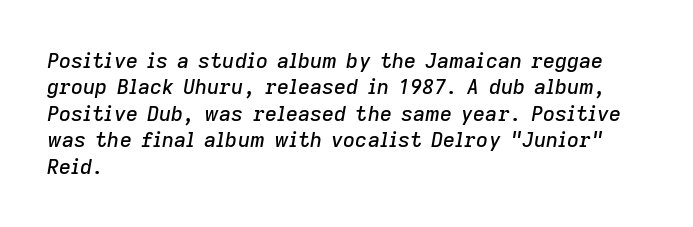
{"italic": "yes", "lean": "right", "slant_degrees": 9, "underline": "no", "align": "left", "line_spacing": "normal", "line_spacing_ratio": 1.26, "letter_spacing": "normal", "letter_spacing_em": 0.0, "glyph_px": 21}
